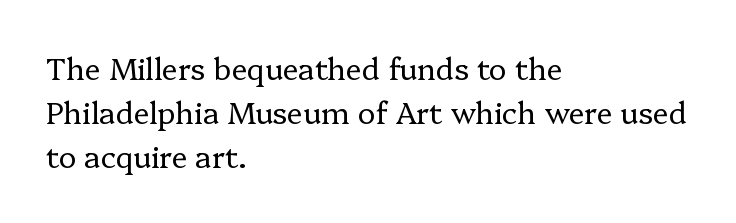
The image shows 30 px regular-weight serif type, upright; set left-aligned, normal line spacing (1.47x), normal letter spacing, not underlined; low stroke contrast and a medium x-height.
